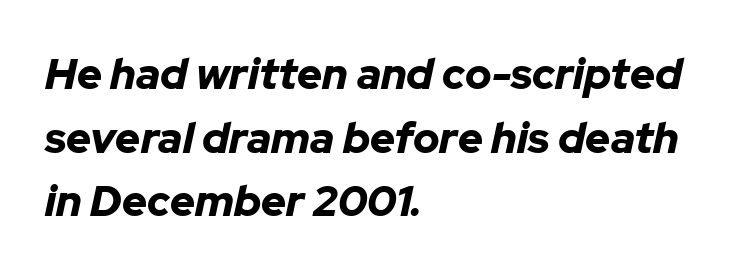
The typesetting leans heavy: a genuine bold. You can tell it's italic because the verticals aren't actually vertical. The lines in this sample share a left origin and differ only in where they stop. Here the glyphs are tracked normally, forming tight word shapes. Baseline-to-baseline distance is the conventional proportion of letter height.
